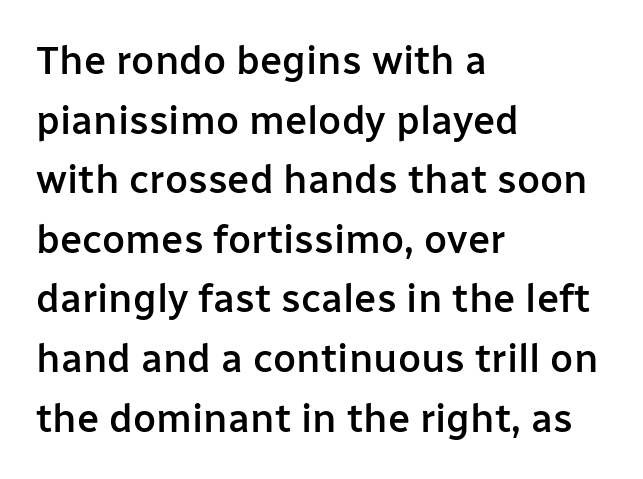
Q: Is the text bold? A: Semi-bold.
Q: Is the text italic (slanted)? A: No, it is upright.
Q: Is the typeface a serif or a sans-serif typeface? A: Sans-serif.
Q: Is the text underlined? A: No.
Q: How is the paragraph aligned? A: Left-aligned.
Q: Is the spacing between letters normal or unusually wide? A: Normal.
Q: Is the spacing between lines tight, normal or loose? A: Normal.
Q: Width (condensed, normal, or wide)? A: Normal.
Q: Stroke contrast? A: Low.
Q: x-height? A: Medium.
Q: Monospaced? A: No.
